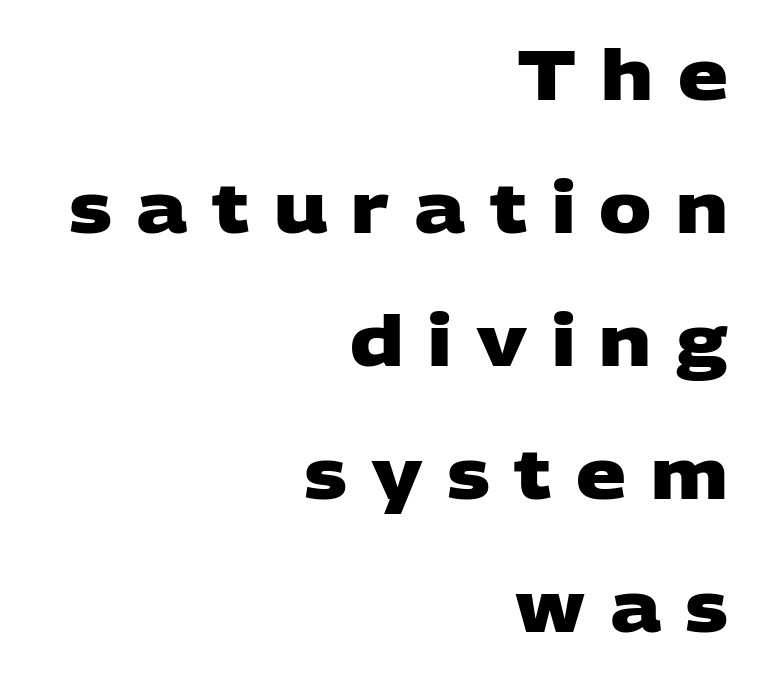
Q: Is the text bold? A: Yes.
Q: Is the typeface a serif or a sans-serif typeface? A: Sans-serif.
Q: Is the text underlined? A: No.
Q: How is the paragraph aligned? A: Right-aligned.
Q: Is the spacing between letters normal or unusually wide? A: Unusually wide.
Q: Is the spacing between lines tight, normal or loose? A: Loose.
Q: Width (condensed, normal, or wide)? A: Wide.
Q: Stroke contrast? A: Low.
Q: x-height? A: Large.
Q: Monospaced? A: No.
